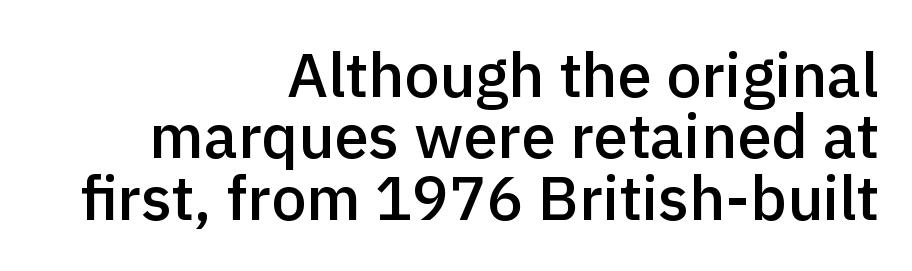
{"serif": "no", "italic": "no", "bold": "semi", "weight": "semibold", "width": "normal", "x_height": "medium", "monospaced": "no", "underline": "no", "align": "right", "line_spacing": "tight", "line_spacing_ratio": 0.99, "letter_spacing": "normal", "letter_spacing_em": 0.0, "glyph_px": 62}
